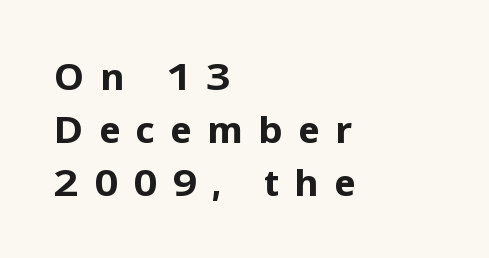
The space directly below the letters is spotless. Weight check: bold — yes, fully. This block has exactly the height ordinary leading produces. Caption: multi-line text, flush left, ragged right. Inter-character spacing is expanded well beyond the font's built-in metrics.
